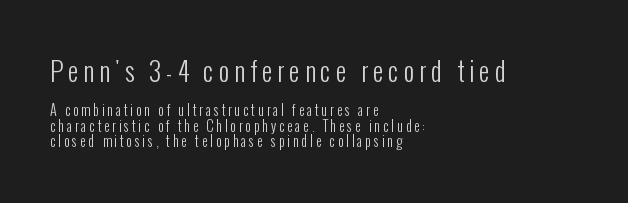
{"italic": "no", "bold": "no", "underline": "no", "align": "left", "line_spacing": "tight", "line_spacing_ratio": 1.1, "larger_block": "first", "size_ratio": 1.86, "glyph_px": 26}
